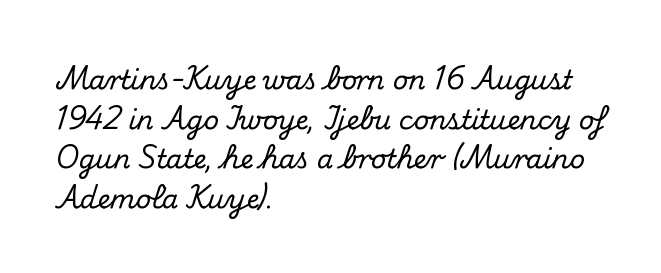
{"underline": "no", "align": "left", "line_spacing": "normal", "line_spacing_ratio": 1.52, "letter_spacing": "normal", "letter_spacing_em": 0.0, "glyph_px": 26}
